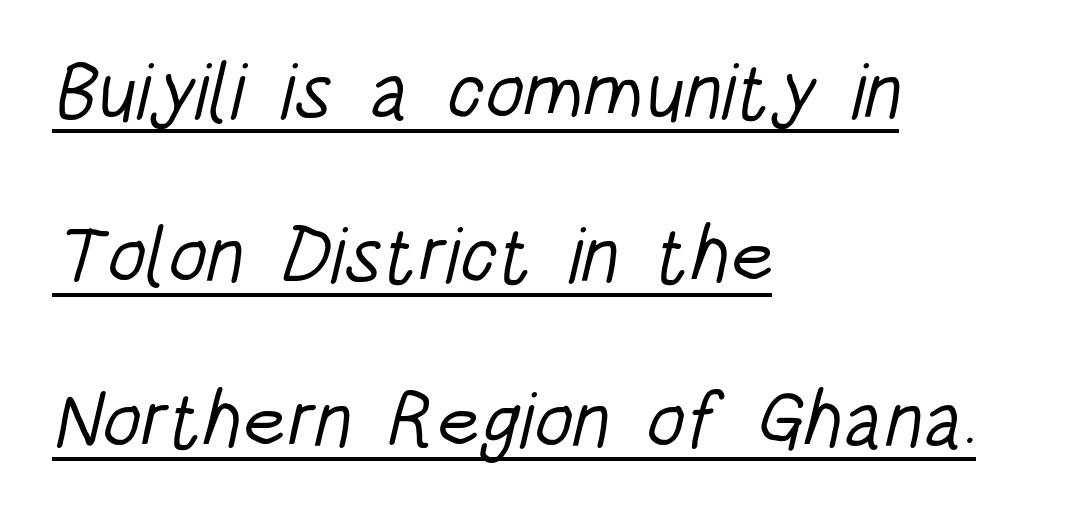
Q: Is the text bold? A: No.
Q: Is the typeface a serif or a sans-serif typeface? A: Sans-serif.
Q: Is the text underlined? A: Yes.
Q: How is the paragraph aligned? A: Left-aligned.
Q: Is the spacing between letters normal or unusually wide? A: Normal.
Q: Is the spacing between lines tight, normal or loose? A: Loose.
Q: Width (condensed, normal, or wide)? A: Condensed.
Q: Stroke contrast? A: Low.
Q: x-height? A: Large.
Q: Monospaced? A: No.
